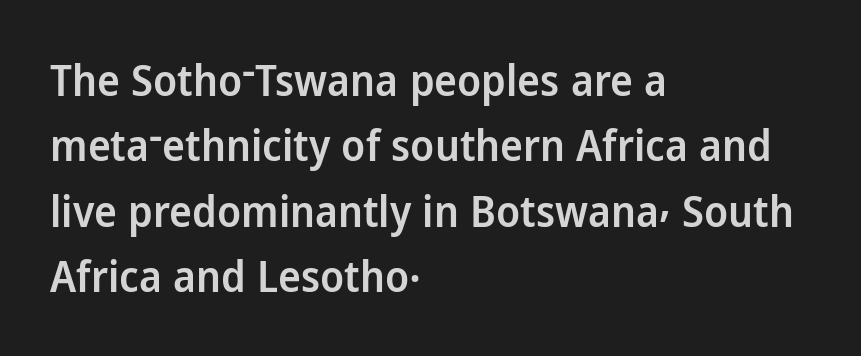
The image shows 43 px semibold sans-serif type, upright; set left-aligned, normal line spacing (1.52x), normal letter spacing, not underlined; low stroke contrast and a medium x-height.
